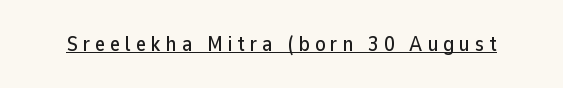
{"italic": "no", "underline": "yes", "letter_spacing": "wide", "letter_spacing_em": 0.24, "glyph_px": 21}
